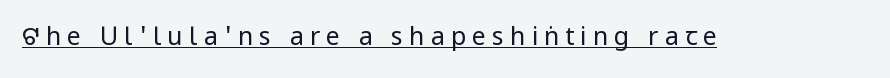
{"italic": "no", "bold": "no", "underline": "yes", "letter_spacing": "wide", "letter_spacing_em": 0.24, "glyph_px": 25}
